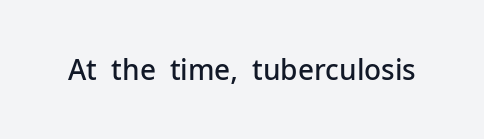
The image shows 28 px semibold sans-serif type, upright; set normal letter spacing, not underlined; low stroke contrast and a medium x-height.
